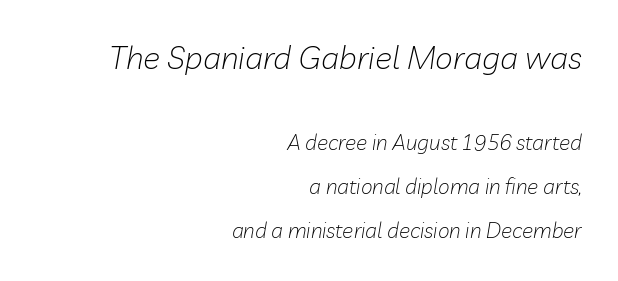
These glyphs show unthickened strokes, regular width or finer. In this sample the first text group is rendered at the bigger scale. Proportional: the letters do not fall into vertical columns. Which margin do the lines hug? The right one — the left edge is uneven.
